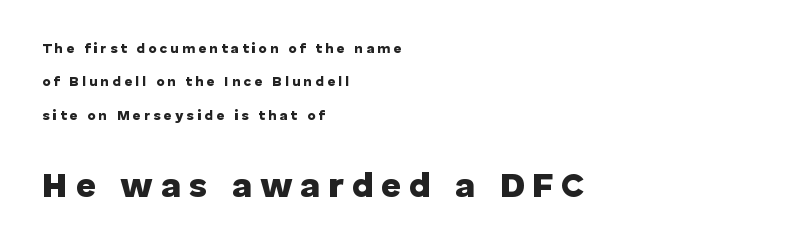
Q: Is the text bold? A: Yes.
Q: Is the text italic (slanted)? A: No, it is upright.
Q: Is the typeface a serif or a sans-serif typeface? A: Sans-serif.
Q: Is the text underlined? A: No.
Q: How is the paragraph aligned? A: Left-aligned.
Q: Is the spacing between letters normal or unusually wide? A: Unusually wide.
Q: Is the spacing between lines tight, normal or loose? A: Loose.
Q: Which block of text is set in a larger size, the first (top) or the second (bottom)? A: The second (bottom) one.
Q: Width (condensed, normal, or wide)? A: Normal.
Q: Stroke contrast? A: Low.
Q: x-height? A: Medium.
Q: Monospaced? A: No.
